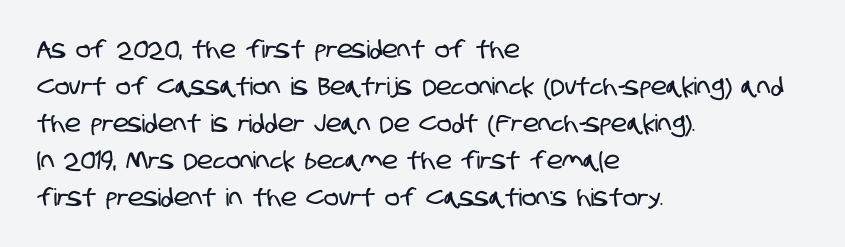
The image shows 24 px text type; set left-aligned, normal line spacing (1.54x), normal letter spacing, not underlined.
